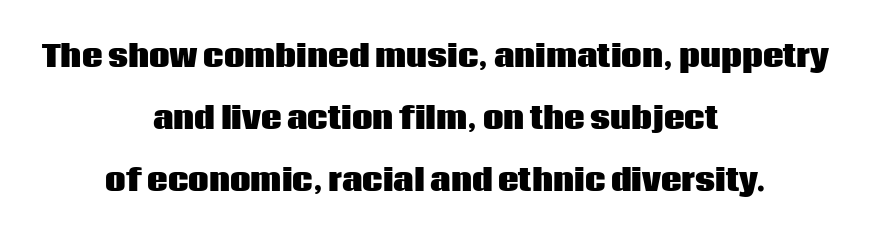
Q: Is the text bold? A: Yes.
Q: Is the text italic (slanted)? A: No, it is upright.
Q: Is the typeface a serif or a sans-serif typeface? A: Sans-serif.
Q: Is the text underlined? A: No.
Q: How is the paragraph aligned? A: Centered.
Q: Is the spacing between letters normal or unusually wide? A: Normal.
Q: Is the spacing between lines tight, normal or loose? A: Loose.
Q: Width (condensed, normal, or wide)? A: Normal.
Q: Stroke contrast? A: Low.
Q: x-height? A: Large.
Q: Monospaced? A: No.
